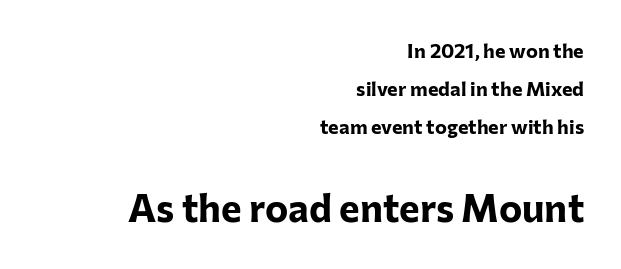
{"serif": "no", "italic": "no", "bold": "yes", "weight": "bold", "width": "normal", "stroke_contrast": "low", "x_height": "medium", "monospaced": "no", "underline": "no", "align": "right", "line_spacing": "loose", "line_spacing_ratio": 1.9, "letter_spacing": "normal", "letter_spacing_em": 0.0, "larger_block": "second", "size_ratio": 1.95, "glyph_px": 39}
